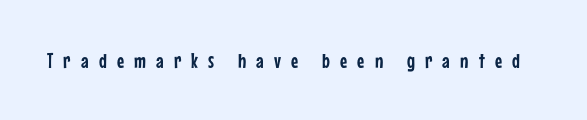
Ascenders rise straight up at ninety degrees. The rendering inserts visible extra space after every character. Bare-footed words on every line.
